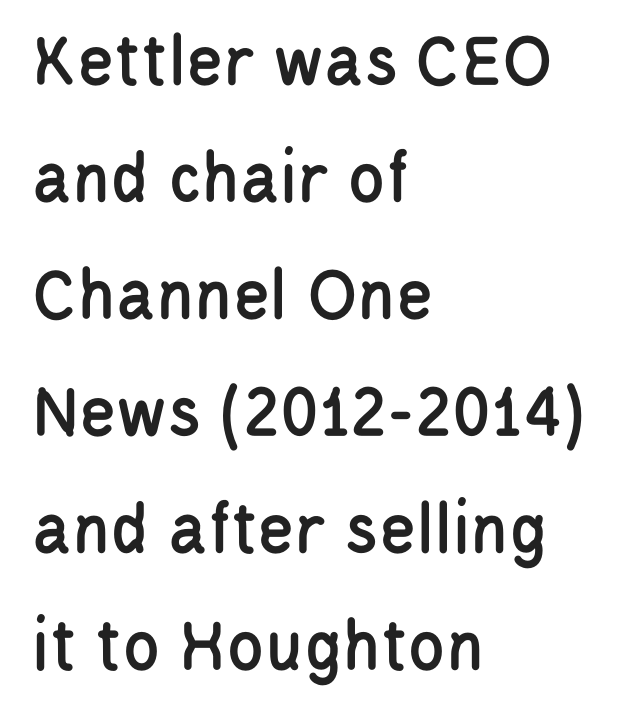
Notice how the passage keeps a crisp vertical edge on the left only. The line-height multiplier appears to be the usual default. Unlike a traditional serif, this face leaves its strokes unadorned. The line texture is even and compact thanks to regular tracking.
